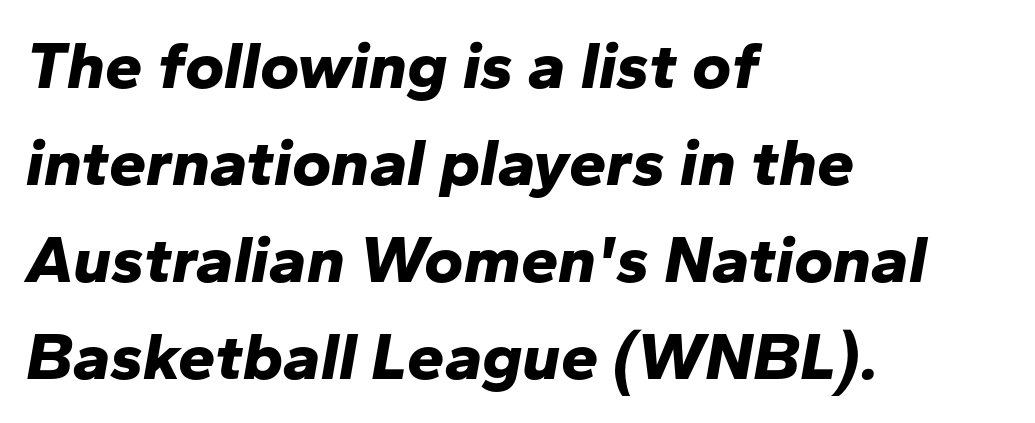
Q: Is the text bold? A: Yes.
Q: Is the text italic (slanted)? A: Yes, it leans right by about 10 degrees.
Q: Is the text underlined? A: No.
Q: How is the paragraph aligned? A: Left-aligned.
Q: Is the spacing between letters normal or unusually wide? A: Normal.
Q: Is the spacing between lines tight, normal or loose? A: Normal.
Q: Width (condensed, normal, or wide)? A: Normal.
Q: Stroke contrast? A: Low.
Q: x-height? A: Medium.
Q: Monospaced? A: No.
